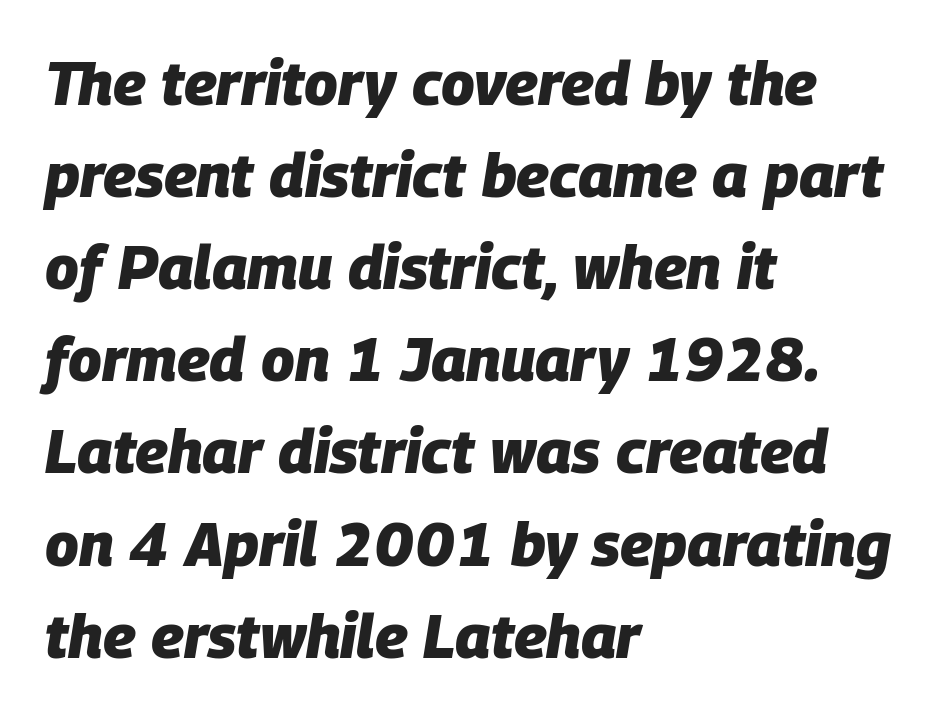
Q: Is the text bold? A: Yes.
Q: Is the text italic (slanted)? A: Yes, it leans right by about 9 degrees.
Q: Is the text underlined? A: No.
Q: How is the paragraph aligned? A: Left-aligned.
Q: Is the spacing between letters normal or unusually wide? A: Normal.
Q: Is the spacing between lines tight, normal or loose? A: Normal.
Q: Width (condensed, normal, or wide)? A: Normal.
Q: Stroke contrast? A: Low.
Q: x-height? A: Large.
Q: Monospaced? A: No.
